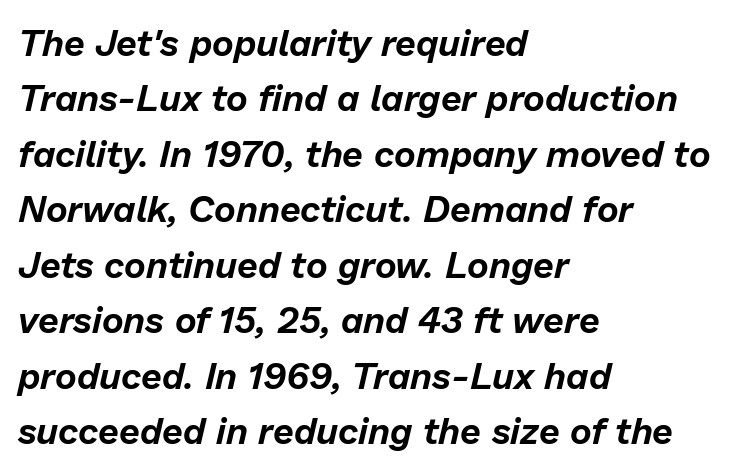
Q: Is the text italic (slanted)? A: Yes, it leans right by about 13 degrees.
Q: Is the text underlined? A: No.
Q: How is the paragraph aligned? A: Left-aligned.
Q: Is the spacing between letters normal or unusually wide? A: Normal.
Q: Is the spacing between lines tight, normal or loose? A: Normal.
Q: Width (condensed, normal, or wide)? A: Normal.
Q: Stroke contrast? A: Low.
Q: x-height? A: Medium.
Q: Monospaced? A: No.
